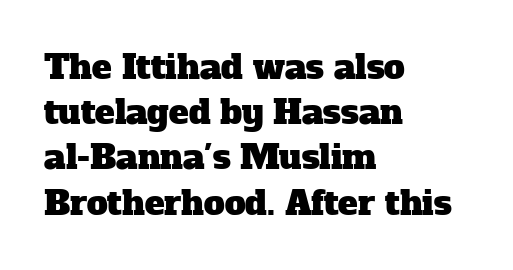
Q: Is the typeface a serif or a sans-serif typeface? A: Serif.
Q: Is the text underlined? A: No.
Q: How is the paragraph aligned? A: Left-aligned.
Q: Is the spacing between letters normal or unusually wide? A: Normal.
Q: Is the spacing between lines tight, normal or loose? A: Normal.
Q: Width (condensed, normal, or wide)? A: Normal.
Q: Stroke contrast? A: Low.
Q: x-height? A: Medium.
Q: Monospaced? A: No.
